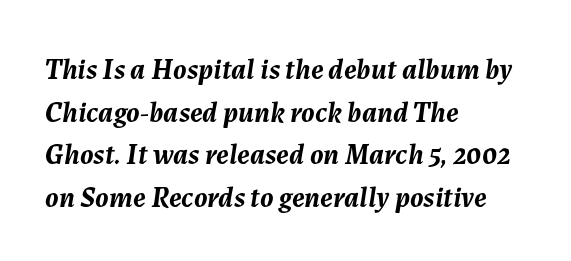
{"italic": "yes", "lean": "right", "slant_degrees": 7, "bold": "yes", "weight": "semibold", "width": "normal", "stroke_contrast": "medium", "x_height": "medium", "monospaced": "no", "underline": "no", "align": "left", "line_spacing": "normal", "line_spacing_ratio": 1.47, "letter_spacing": "normal", "letter_spacing_em": 0.0, "glyph_px": 29}
